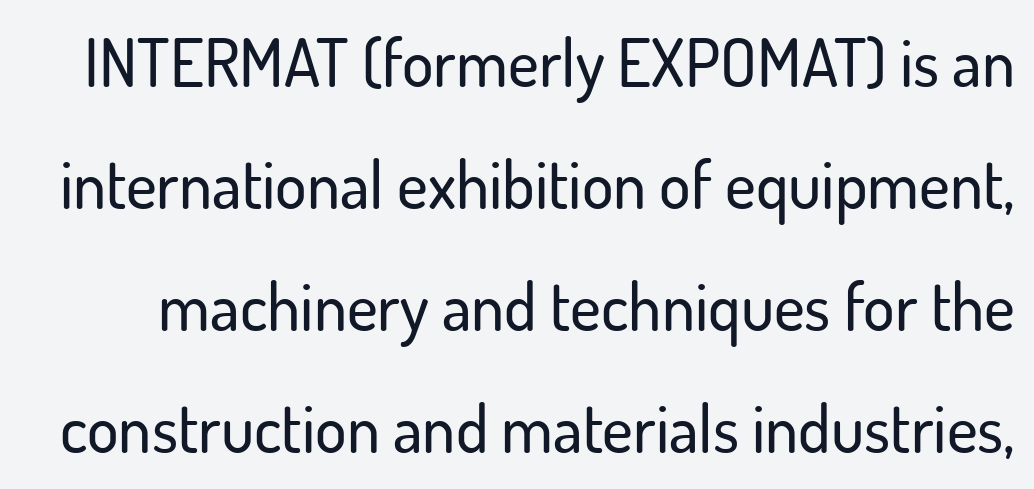
The letters advance in unequal steps, a hallmark of proportional type. No extra tracking has been applied to these lines. Beneath every word, the page is bare. Classification — sans serif.
